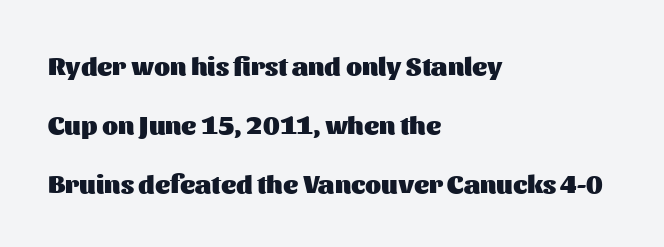
Q: Is the text bold? A: Yes.
Q: Is the text italic (slanted)? A: No, it is upright.
Q: Is the text underlined? A: No.
Q: How is the paragraph aligned? A: Left-aligned.
Q: Is the spacing between letters normal or unusually wide? A: Normal.
Q: Is the spacing between lines tight, normal or loose? A: Loose.
